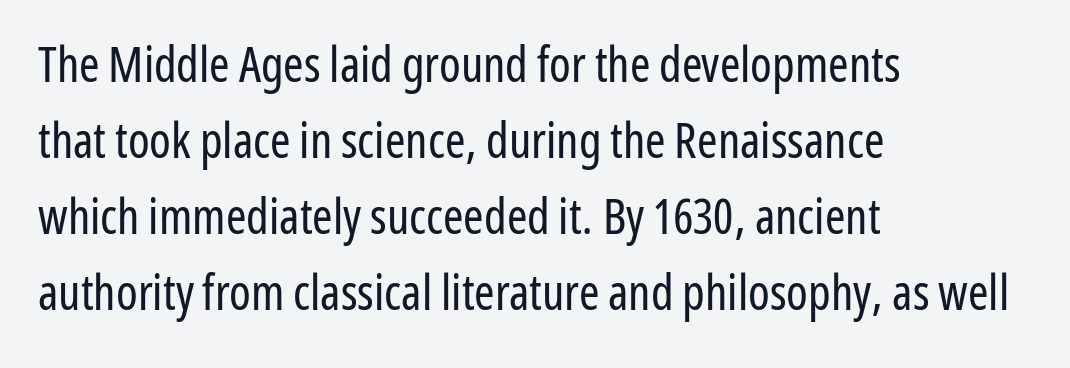
Q: Is the text bold? A: No.
Q: Is the text italic (slanted)? A: No, it is upright.
Q: Is the typeface a serif or a sans-serif typeface? A: Sans-serif.
Q: Is the text underlined? A: No.
Q: How is the paragraph aligned? A: Left-aligned.
Q: Is the spacing between letters normal or unusually wide? A: Normal.
Q: Is the spacing between lines tight, normal or loose? A: Normal.
Q: Width (condensed, normal, or wide)? A: Condensed.
Q: Stroke contrast? A: Low.
Q: x-height? A: Medium.
Q: Monospaced? A: No.
